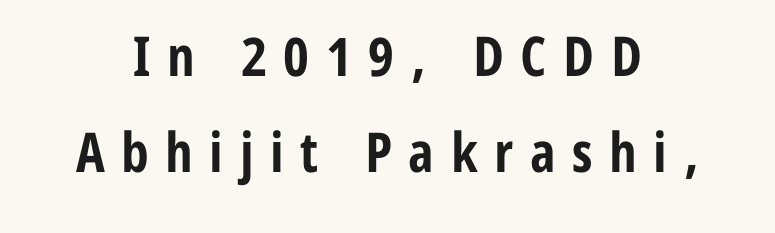
The type sits square on the baseline with zero lean. The rendering shows plain stroke endings on the letterforms — a sans-serif design. Clear beneath every line of the passage. Between one letter and the next there's a generous, obvious gap. The rendering uses a bold face; every stroke is thick and dark.
